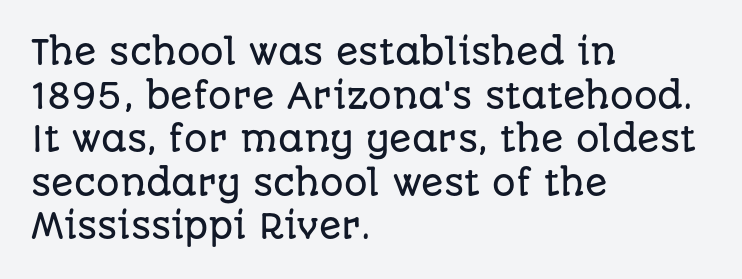
You can tell from the bare stems that sans-serif type was used. Compared with typical body copy, the letter spacing here is the same. Nobody drew a line under any word here. Think of a printed novel: that variable character pitch is what you see here. Horizontal bands of white between lines are of average thickness.
